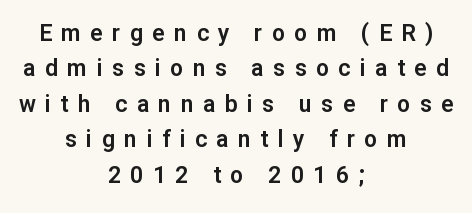
The image shows 23 px text type, upright; set centered, normal line spacing (1.54x), unusually wide letter spacing (+0.41 em), not underlined.
